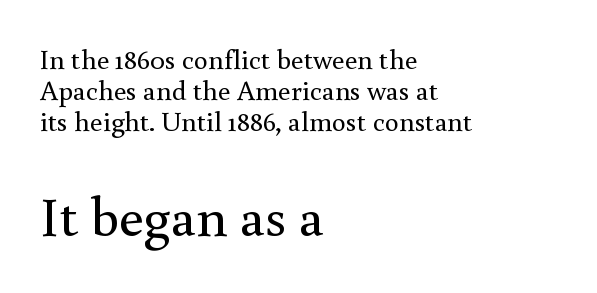
Q: Is the text bold? A: No.
Q: Is the text italic (slanted)? A: No, it is upright.
Q: Is the typeface a serif or a sans-serif typeface? A: Serif.
Q: Is the text underlined? A: No.
Q: How is the paragraph aligned? A: Left-aligned.
Q: Is the spacing between letters normal or unusually wide? A: Normal.
Q: Is the spacing between lines tight, normal or loose? A: Tight.
Q: Which block of text is set in a larger size, the first (top) or the second (bottom)? A: The second (bottom) one.
Q: Width (condensed, normal, or wide)? A: Normal.
Q: x-height? A: Small.
Q: Monospaced? A: No.
